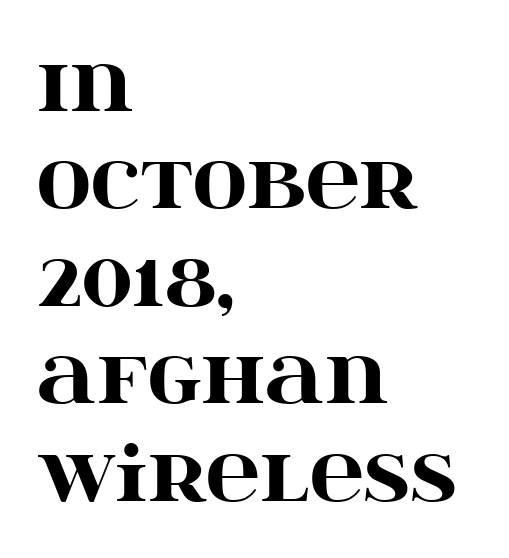
{"serif": "yes", "italic": "no", "bold": "yes", "weight": "heavy", "width": "wide", "stroke_contrast": "high", "x_height": "large", "monospaced": "no", "underline": "no", "align": "left", "line_spacing": "normal", "line_spacing_ratio": 1.3, "letter_spacing": "normal", "letter_spacing_em": 0.0, "glyph_px": 75}
